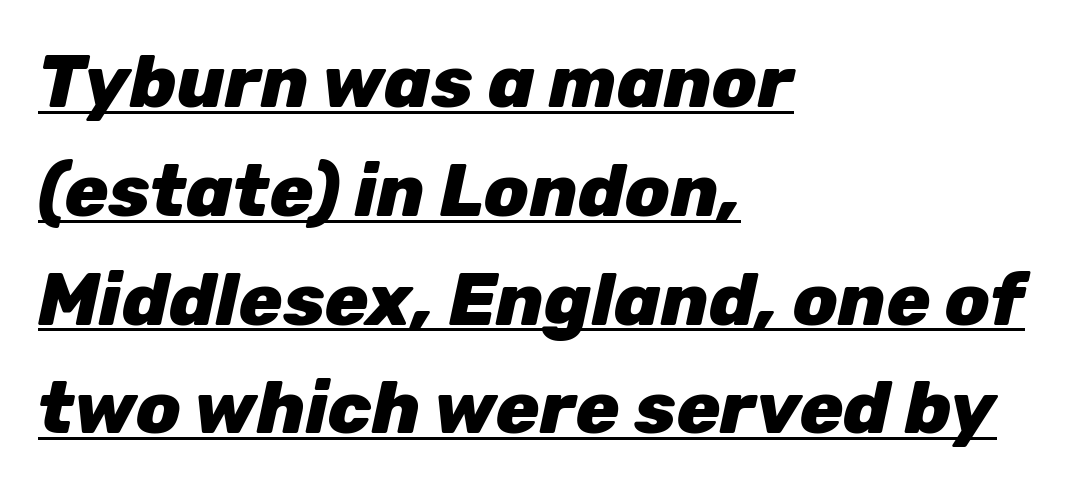
All the whitespace from short lines collects on the right. An italicized treatment has been applied to the whole sample. This block has exactly the height ordinary leading produces. Short note: letters normally spaced. Varying glyph widths throughout — classic text-font behaviour. This is heavy type, rendered in bold.
